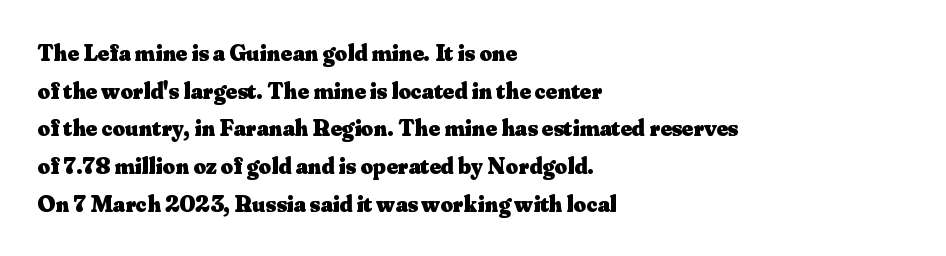
Heavy, bold letterforms. Quick note: underline off. The space between consecutive lines is moderate. This is roman type, the default non-slanted kind. The compositor pushed each line to the left boundary.
